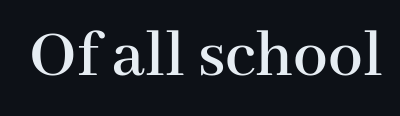
The image shows 69 px serif type, upright; set normal letter spacing, not underlined; high stroke contrast and a medium x-height.
